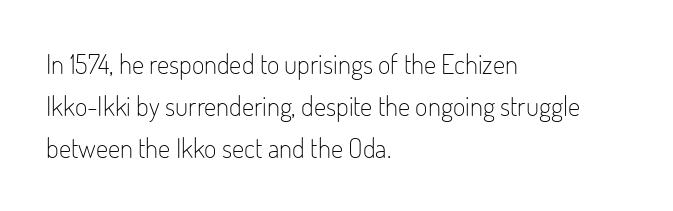
The image shows 27 px text type, upright; set left-aligned, normal line spacing (1.55x), normal letter spacing, not underlined.
